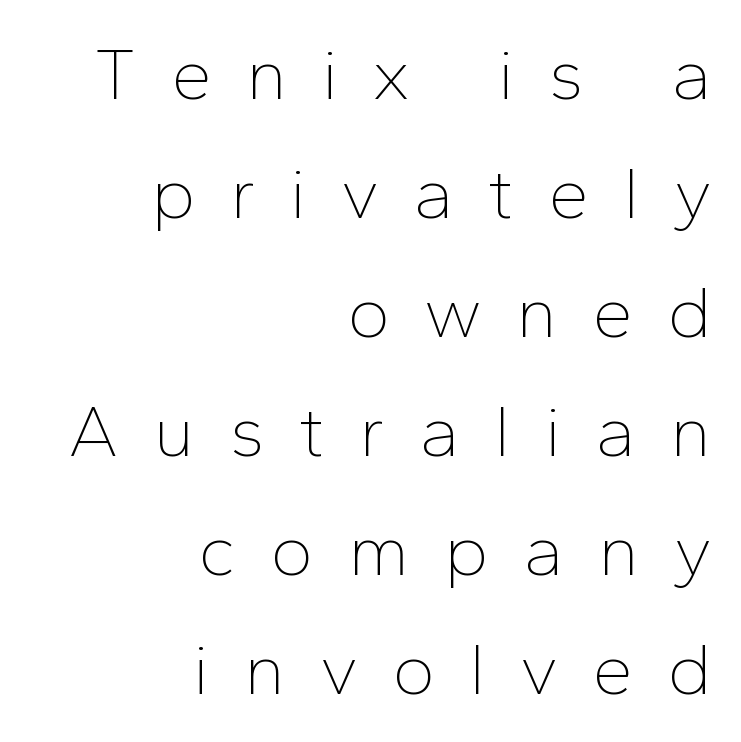
Q: Is the text bold? A: No.
Q: Is the text italic (slanted)? A: No, it is upright.
Q: Is the typeface a serif or a sans-serif typeface? A: Sans-serif.
Q: Is the text underlined? A: No.
Q: How is the paragraph aligned? A: Right-aligned.
Q: Is the spacing between letters normal or unusually wide? A: Unusually wide.
Q: Is the spacing between lines tight, normal or loose? A: Normal.
Q: Width (condensed, normal, or wide)? A: Normal.
Q: Stroke contrast? A: Low.
Q: x-height? A: Medium.
Q: Monospaced? A: No.
